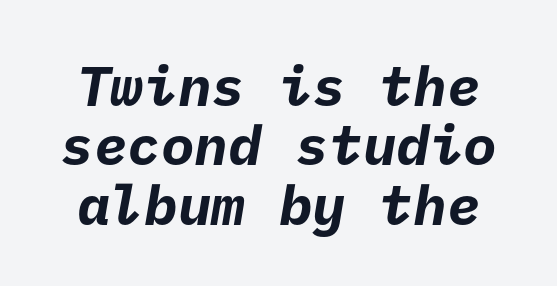
{"serif": "no", "bold": "yes", "weight": "bold", "width": "normal", "stroke_contrast": "low", "x_height": "medium", "underline": "no", "line_spacing": "tight", "line_spacing_ratio": 1.06, "letter_spacing": "normal", "letter_spacing_em": 0.0, "glyph_px": 56}
